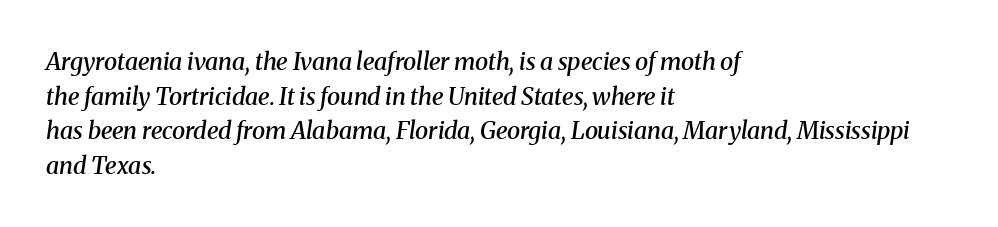
The gaps between neighbouring characters are ordinary and unremarkable. The designer left line spacing at the default. These lines carry some extra weight — a demibold, not a full bold. The strip under each line holds only bare page. The paragraph shown leans on its left margin.
